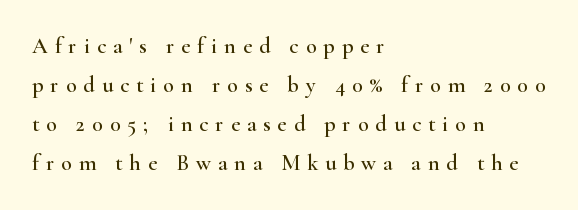
The axis of the letterforms is exactly vertical. These lines stack with their left ends in a neat column. Each word looks stretched out because of the extra space between its letters. Check under the words: just untouched page.
